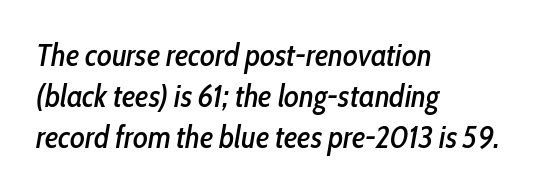
The image shows 31 px condensed type, italic (leaning right); set left-aligned, normal line spacing (1.32x), normal letter spacing, not underlined; low stroke contrast and a medium x-height.
